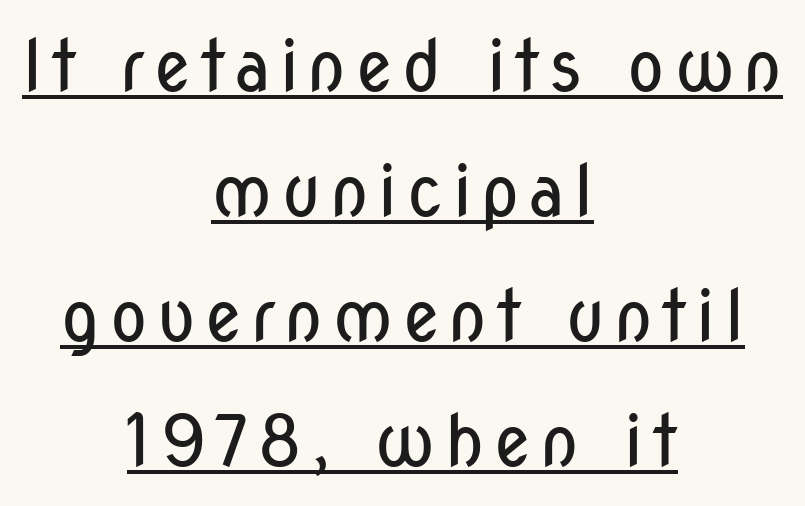
The image shows 71 px regular-weight, condensed sans-serif type, upright; set centered, line spacing 1.76x, underlined; low stroke contrast and a medium x-height.
